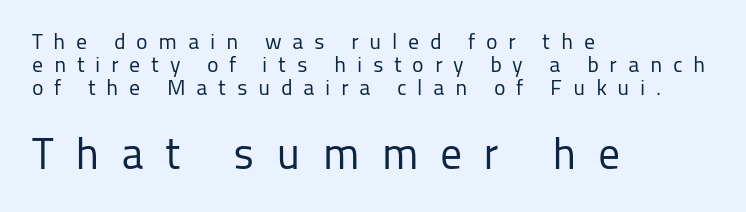
Q: Is the text bold? A: No.
Q: Is the text italic (slanted)? A: No, it is upright.
Q: Is the typeface a serif or a sans-serif typeface? A: Sans-serif.
Q: Is the text underlined? A: No.
Q: How is the paragraph aligned? A: Left-aligned.
Q: Is the spacing between letters normal or unusually wide? A: Unusually wide.
Q: Is the spacing between lines tight, normal or loose? A: Tight.
Q: Which block of text is set in a larger size, the first (top) or the second (bottom)? A: The second (bottom) one.
Q: Width (condensed, normal, or wide)? A: Normal.
Q: Stroke contrast? A: Low.
Q: x-height? A: Medium.
Q: Monospaced? A: No.
